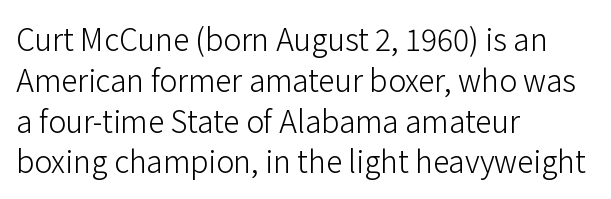
{"serif": "no", "italic": "no", "bold": "no", "weight": "light", "width": "normal", "stroke_contrast": "low", "x_height": "medium", "monospaced": "no", "underline": "no", "align": "left", "line_spacing": "normal", "line_spacing_ratio": 1.36, "letter_spacing": "normal", "letter_spacing_em": 0.0, "glyph_px": 30}
